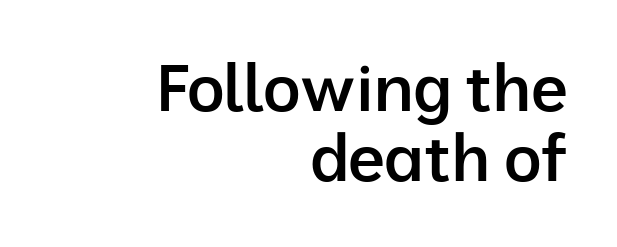
The image shows 65 px semibold sans-serif type, upright; set right-aligned, tight line spacing (1.07x), normal letter spacing, not underlined; low stroke contrast and a medium x-height.
